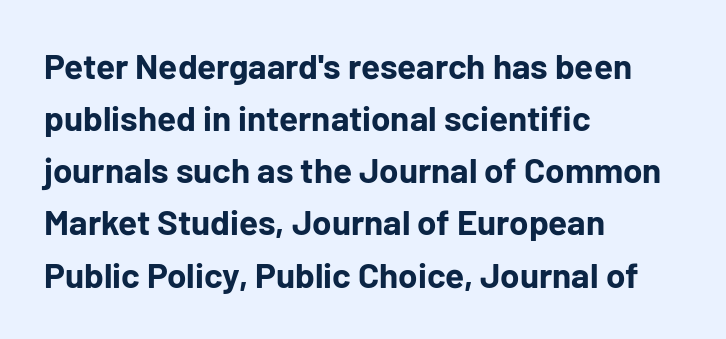
The text block is weighted toward the left margin, trailing off unevenly rightward. What's the leading like? Ordinary, nothing unusual. The letters sit at their default tracking, neither squeezed nor spread. Strong, thick strokes mark this as bold type.
